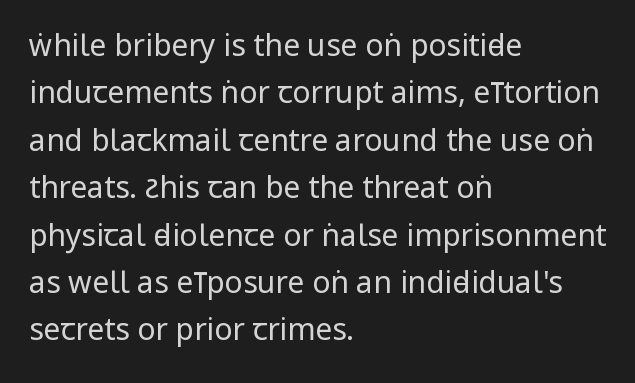
You could not count columns in this text — the font is proportionally spaced. No word sits above an underline. One-word summary of the alignment: left. Notice how the stems are strictly vertical — no italics here.
